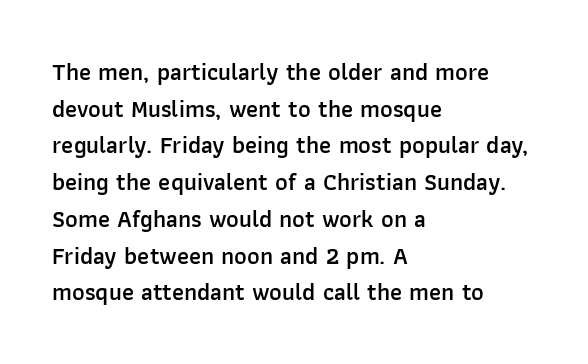
{"italic": "no", "bold": "semi", "underline": "no", "align": "left", "line_spacing": "normal", "line_spacing_ratio": 1.53, "letter_spacing": "normal", "letter_spacing_em": 0.0, "glyph_px": 24}
